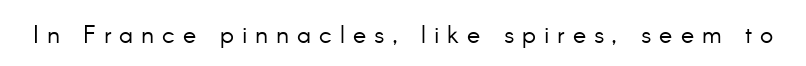
{"italic": "no", "bold": "no", "underline": "no", "letter_spacing": "wide", "letter_spacing_em": 0.32, "glyph_px": 25}
